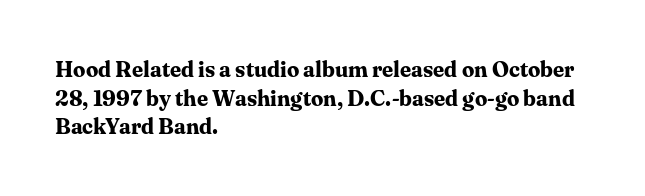
Teacher's note: observe the even left margin — that is flush-left alignment. You can tell it's not italic because the verticals are truly vertical. Words float on clear page, feet unadorned. The letterforms sit shoulder to shoulder at normal distance.
